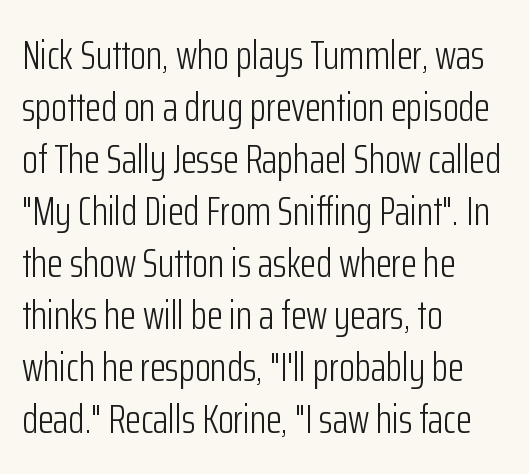
Think of a printed novel: that variable character pitch is what you see here. Normally led — the rows are evenly, conventionally spaced. Stroke terminals: plain, sans-serif. Upright lettering throughout. Letters rest on an invisible, unmarked baseline.
